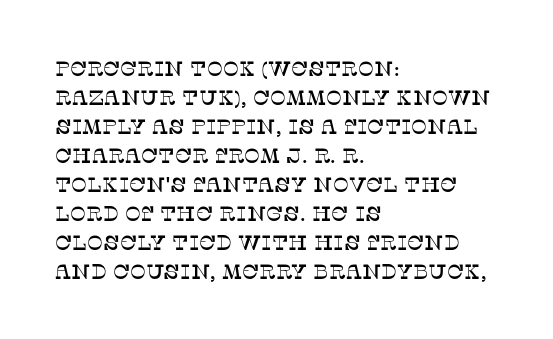
{"italic": "no", "underline": "no", "align": "left", "line_spacing": "normal", "line_spacing_ratio": 1.38, "letter_spacing": "normal", "letter_spacing_em": 0.0, "glyph_px": 21}
